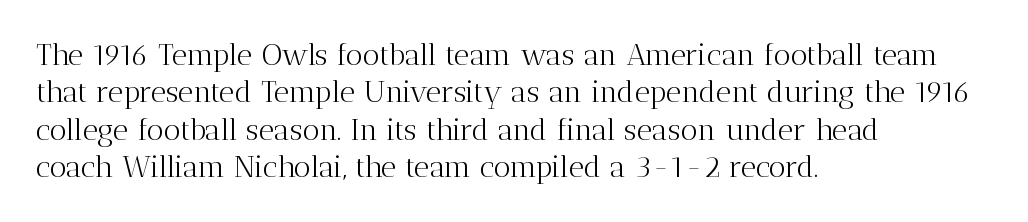
The image shows 30 px light serif type, upright; set left-aligned, normal line spacing (1.25x), normal letter spacing, not underlined; medium stroke contrast and a medium x-height.
